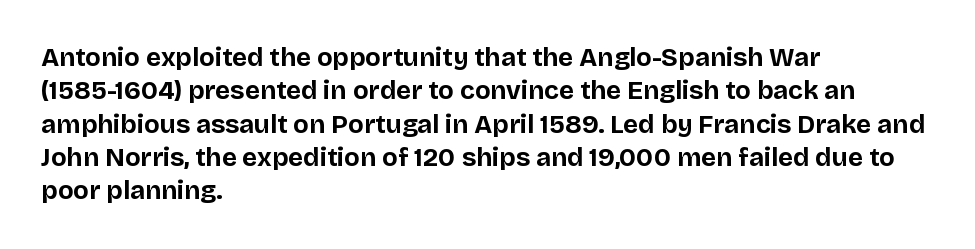
{"italic": "no", "bold": "yes", "underline": "no", "align": "left", "line_spacing": "normal", "line_spacing_ratio": 1.28, "letter_spacing": "normal", "letter_spacing_em": 0.0, "glyph_px": 26}
